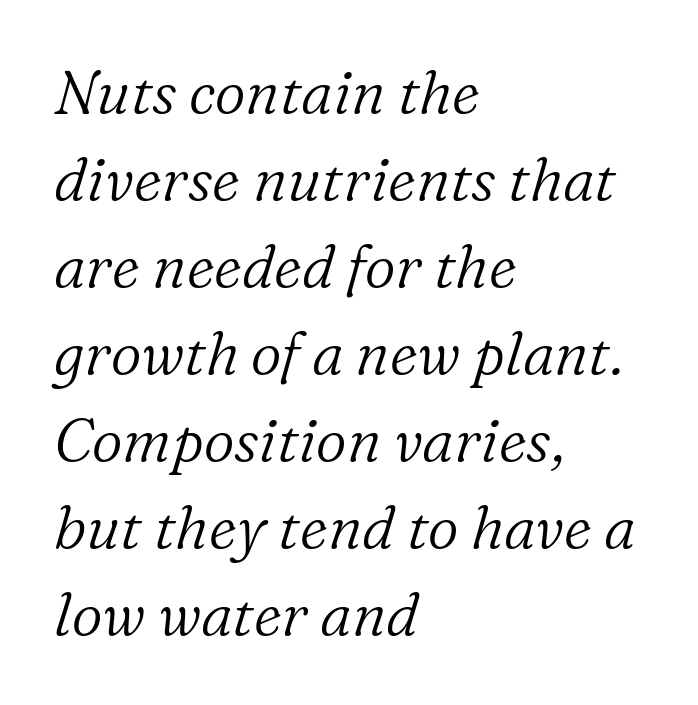
{"serif": "yes", "italic": "yes", "lean": "right", "slant_degrees": 16, "bold": "no", "weight": "light", "width": "normal", "stroke_contrast": "low", "x_height": "medium", "monospaced": "no", "underline": "no", "align": "left", "line_spacing": "normal", "line_spacing_ratio": 1.45, "letter_spacing": "normal", "letter_spacing_em": 0.0, "glyph_px": 60}
